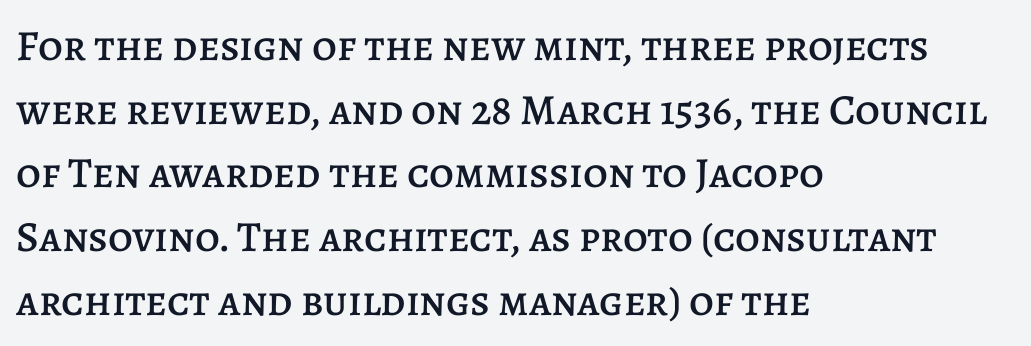
The ragged edge is on the right, which tells us the setting is flush left. Notice how descenders clear the ascenders below comfortably — that's standard leading. Nobody drew a line under any word here. Proportional: the letters do not fall into vertical columns. Characters remain perfectly vertical along every line.
